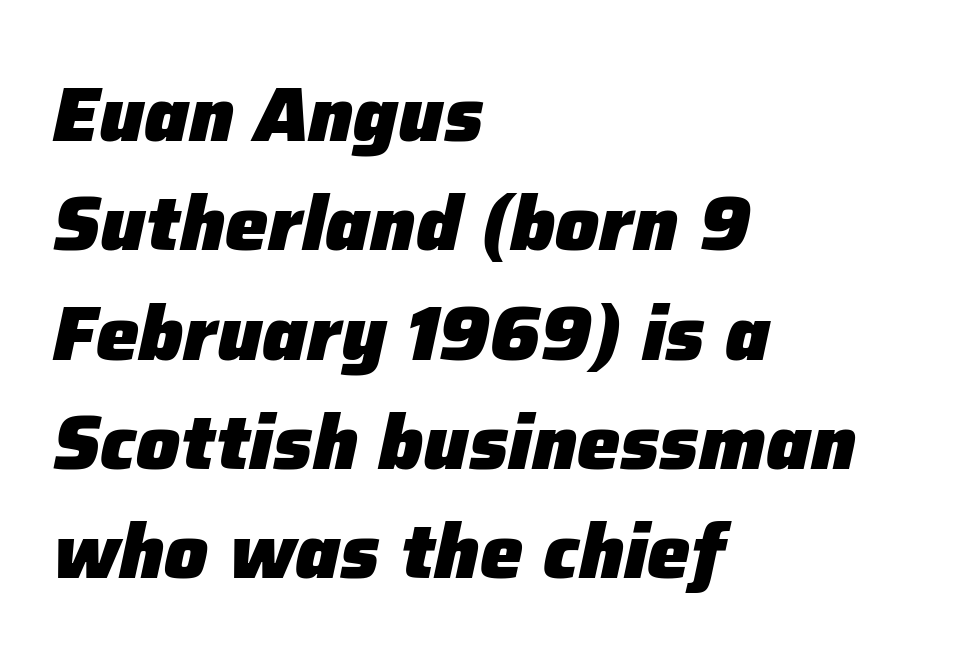
Q: Is the text bold? A: Yes.
Q: Is the text italic (slanted)? A: Yes, it leans right by about 12 degrees.
Q: Is the text underlined? A: No.
Q: How is the paragraph aligned? A: Left-aligned.
Q: Is the spacing between letters normal or unusually wide? A: Normal.
Q: Is the spacing between lines tight, normal or loose? A: Normal.
Q: Width (condensed, normal, or wide)? A: Normal.
Q: Stroke contrast? A: Low.
Q: x-height? A: Medium.
Q: Monospaced? A: No.
